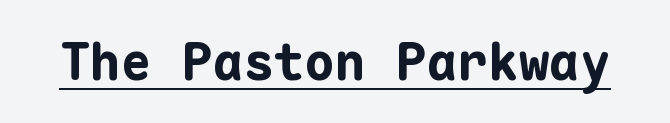
The designer went with a sans here, leaving each stem footless. These lines keep a tight, regular rhythm from letter to letter. Like a heading marked for emphasis, these lines bear an underscore. The sample has been set heavy, in full bold.
